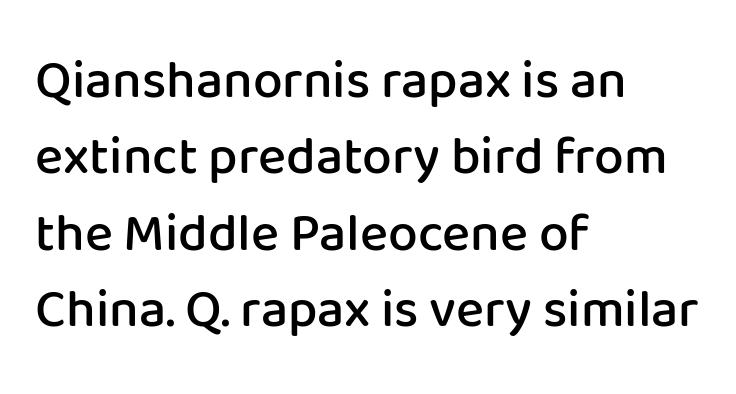
Q: Is the text bold? A: Semi-bold.
Q: Is the text italic (slanted)? A: No, it is upright.
Q: Is the typeface a serif or a sans-serif typeface? A: Sans-serif.
Q: Is the text underlined? A: No.
Q: How is the paragraph aligned? A: Left-aligned.
Q: Is the spacing between letters normal or unusually wide? A: Normal.
Q: Is the spacing between lines tight, normal or loose? A: Normal.
Q: Width (condensed, normal, or wide)? A: Normal.
Q: Stroke contrast? A: Low.
Q: x-height? A: Medium.
Q: Monospaced? A: No.
